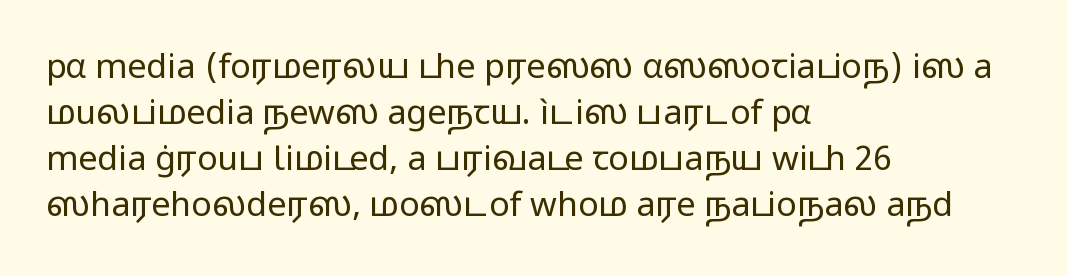
Q: Is the text bold? A: No.
Q: Is the text italic (slanted)? A: No, it is upright.
Q: Is the typeface a serif or a sans-serif typeface? A: Sans-serif.
Q: Is the text underlined? A: No.
Q: How is the paragraph aligned? A: Left-aligned.
Q: Is the spacing between letters normal or unusually wide? A: Normal.
Q: Is the spacing between lines tight, normal or loose? A: Normal.
Q: Width (condensed, normal, or wide)? A: Wide.
Q: Stroke contrast? A: Low.
Q: x-height? A: Medium.
Q: Monospaced? A: No.
